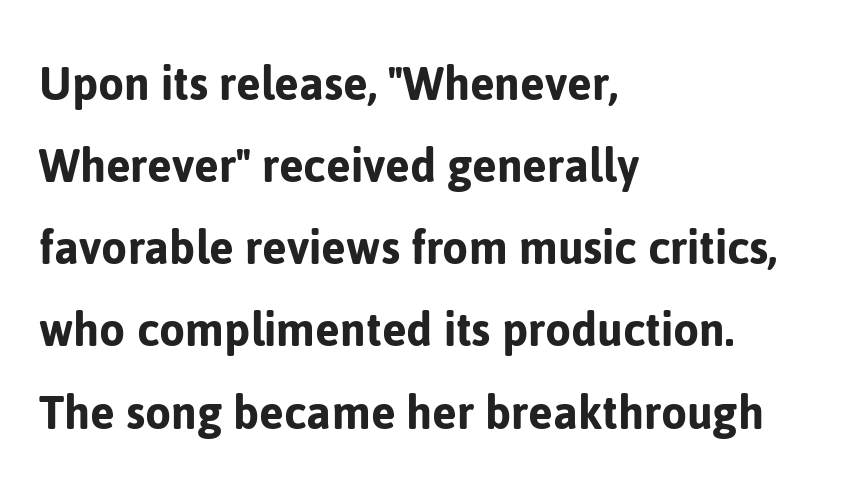
{"serif": "no", "italic": "no", "width": "normal", "stroke_contrast": "low", "x_height": "medium", "monospaced": "no", "underline": "no", "align": "left", "line_spacing": "normal", "line_spacing_ratio": 1.55, "letter_spacing": "normal", "letter_spacing_em": 0.0, "glyph_px": 53}
